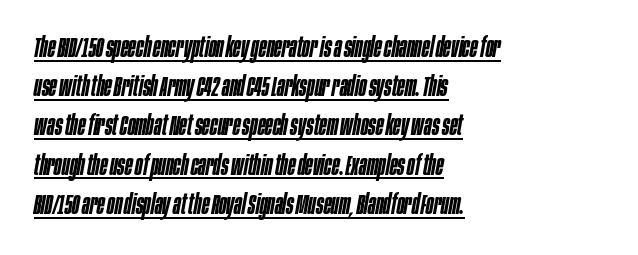
The image shows 28 px semibold, condensed type, italic (leaning right); set left-aligned, normal line spacing (1.4x), normal letter spacing, underlined; low stroke contrast and a large x-height.
